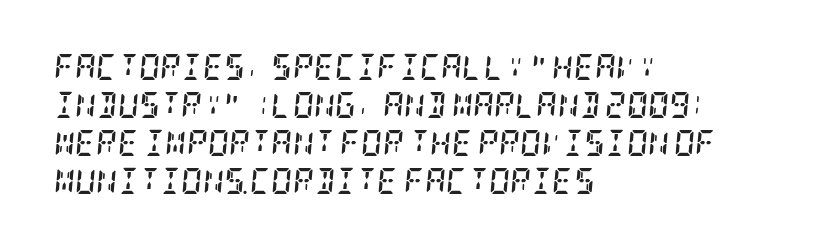
The image shows 26 px bold type, italic (leaning right); set left-aligned, normal line spacing (1.46x), normal letter spacing, not underlined.
